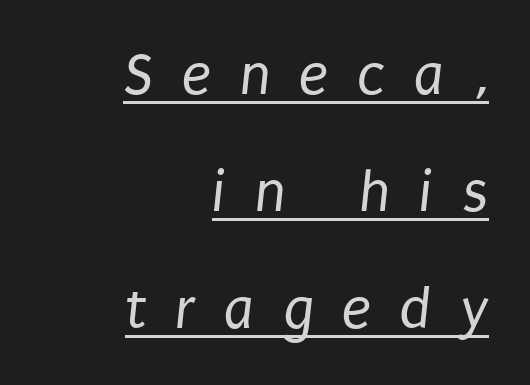
{"serif": "no", "bold": "no", "weight": "regular", "width": "condensed", "stroke_contrast": "low", "x_height": "large", "monospaced": "no", "underline": "yes", "align": "right", "line_spacing": "loose", "line_spacing_ratio": 1.95, "letter_spacing": "wide", "letter_spacing_em": 0.48, "glyph_px": 60}
